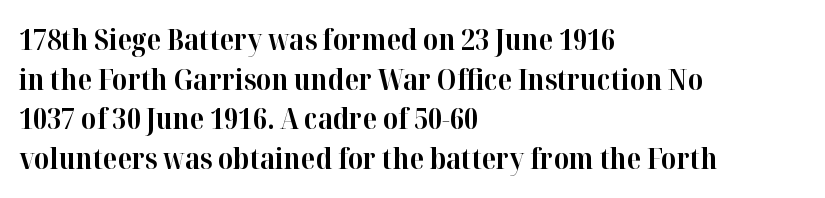
The image shows 29 px bold serif type, upright; set left-aligned, normal line spacing (1.37x), normal letter spacing, not underlined; high stroke contrast and a medium x-height.
